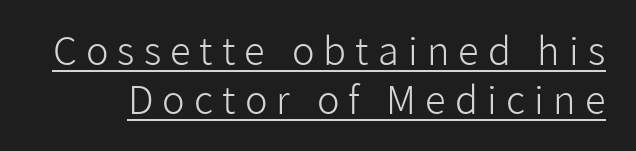
{"serif": "no", "italic": "no", "bold": "no", "weight": "light", "width": "normal", "stroke_contrast": "low", "x_height": "medium", "monospaced": "no", "underline": "yes", "line_spacing": "normal", "line_spacing_ratio": 1.3, "letter_spacing": "wide", "letter_spacing_em": 0.24, "glyph_px": 38}
